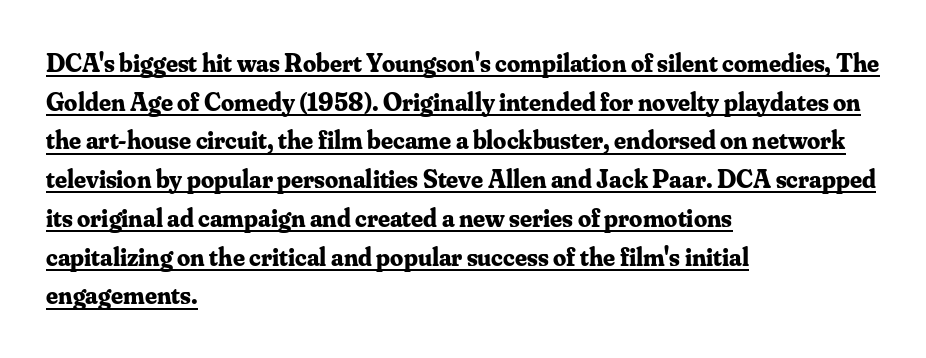
{"italic": "no", "bold": "yes", "underline": "yes", "align": "left", "line_spacing": "normal", "line_spacing_ratio": 1.49, "letter_spacing": "normal", "letter_spacing_em": 0.0, "glyph_px": 26}
